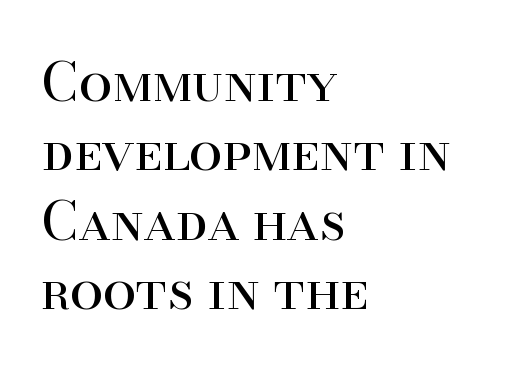
The letters look calm and open, with moderate or lighter stems. Spacing verdict: proportional, widths tailored to each character. The baseline area is clear. If you drew a line through each stem, it would be perfectly vertical. Notice how the passage keeps a crisp vertical edge on the left only. Type style note: has serifs.
